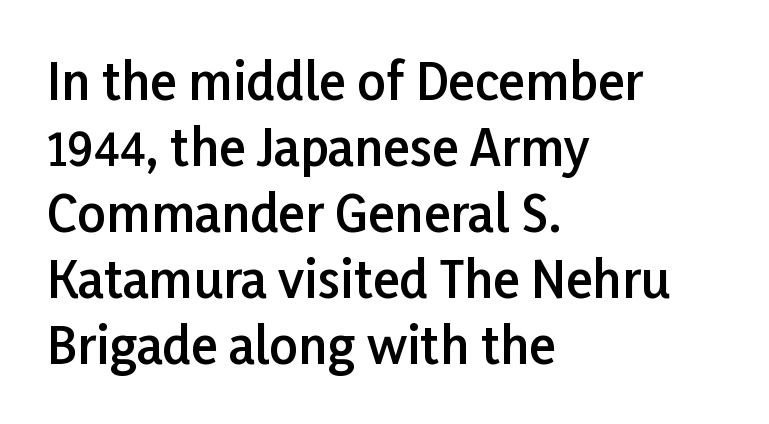
The image shows 50 px semibold sans-serif type, upright; set left-aligned, normal line spacing (1.32x), normal letter spacing, not underlined; low stroke contrast and a medium x-height.
